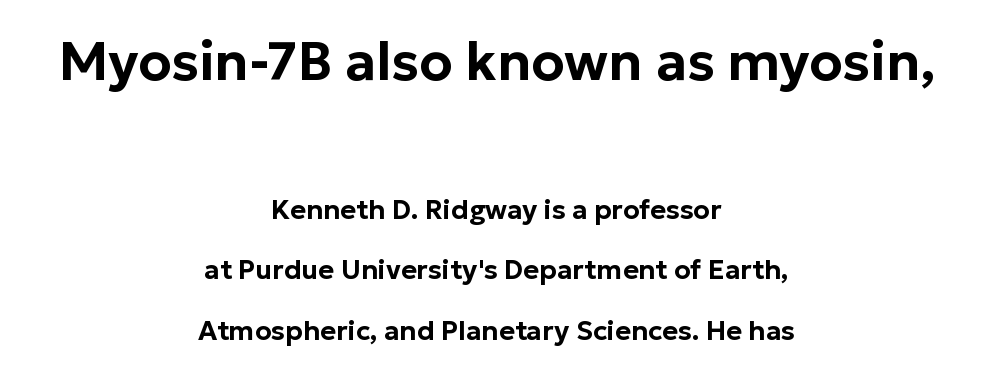
{"serif": "no", "italic": "no", "width": "normal", "stroke_contrast": "low", "x_height": "medium", "monospaced": "no", "underline": "no", "align": "center", "line_spacing": "loose", "line_spacing_ratio": 2.25, "letter_spacing": "normal", "letter_spacing_em": 0.0, "larger_block": "first", "size_ratio": 2.0, "glyph_px": 54}
